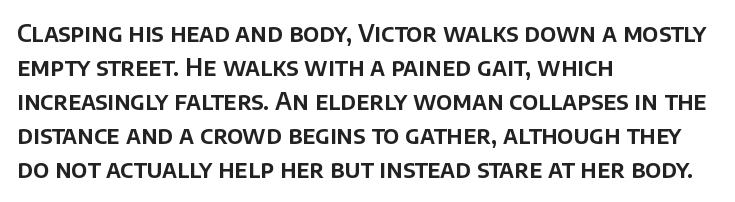
{"italic": "no", "underline": "no", "align": "left", "line_spacing": "normal", "line_spacing_ratio": 1.42, "letter_spacing": "normal", "letter_spacing_em": 0.0, "glyph_px": 24}
